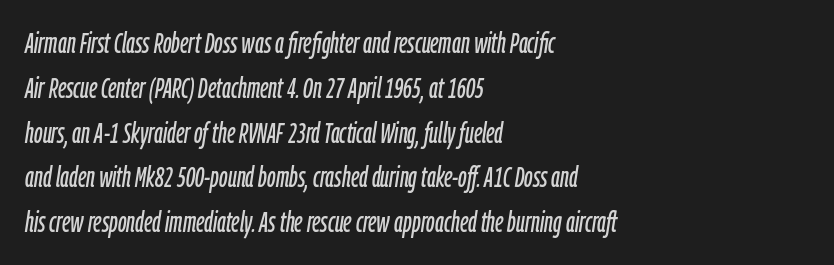
Q: Is the text italic (slanted)? A: Yes, it leans right by about 9 degrees.
Q: Is the text underlined? A: No.
Q: How is the paragraph aligned? A: Left-aligned.
Q: Is the spacing between letters normal or unusually wide? A: Normal.
Q: Is the spacing between lines tight, normal or loose? A: Normal.
Q: Width (condensed, normal, or wide)? A: Condensed.
Q: Stroke contrast? A: Low.
Q: x-height? A: Medium.
Q: Monospaced? A: No.
